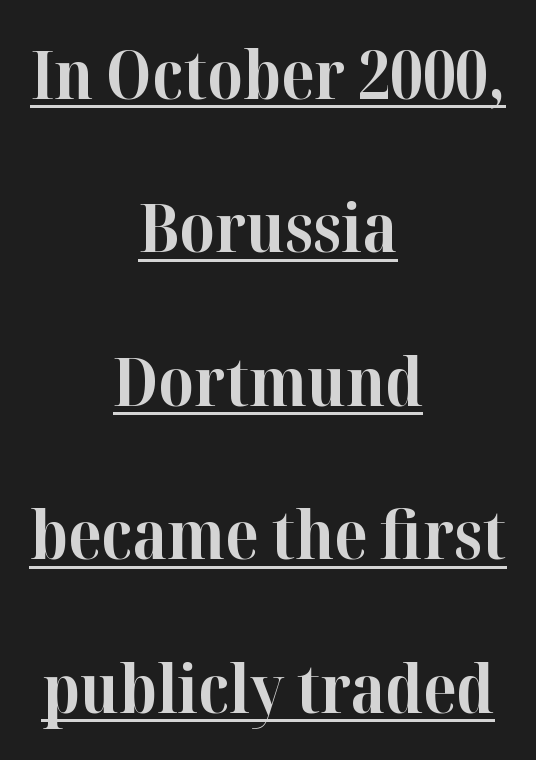
Spacing verdict: proportional, widths tailored to each character. Designer's note — italics off, roman on. As a designer I'd log this as weight 700, bold. Interline gaps are noticeably wide in this sample. No extra tracking has been applied to these lines. Does the copy run flush right? No — it is centered line by line.
